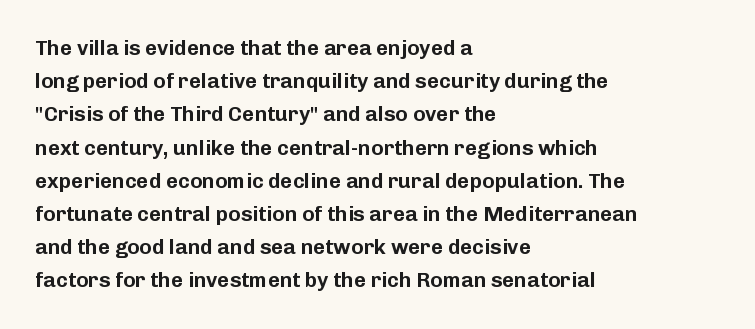
Q: Is the text italic (slanted)? A: No, it is upright.
Q: Is the text underlined? A: No.
Q: How is the paragraph aligned? A: Left-aligned.
Q: Is the spacing between letters normal or unusually wide? A: Normal.
Q: Is the spacing between lines tight, normal or loose? A: Normal.
